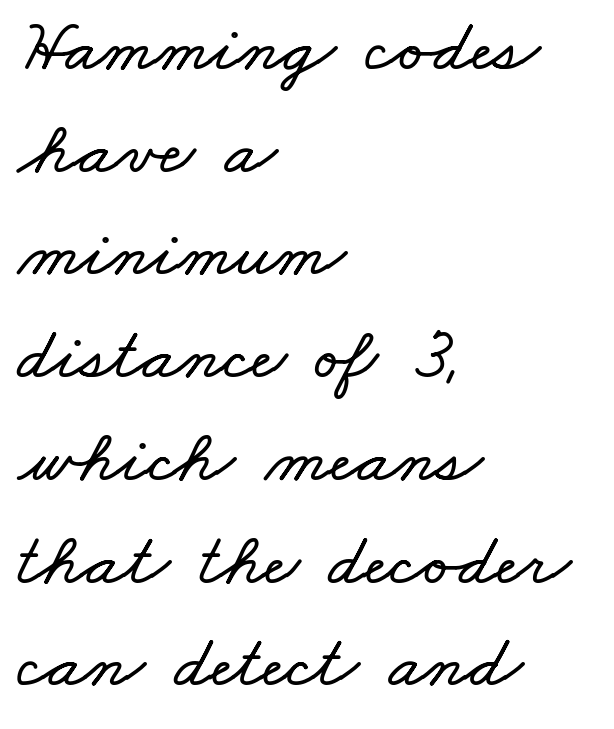
{"width": "wide", "stroke_contrast": "low", "x_height": "small", "monospaced": "no", "underline": "no", "align": "left", "line_spacing": "normal", "line_spacing_ratio": 1.37, "letter_spacing": "normal", "letter_spacing_em": 0.0, "glyph_px": 75}
